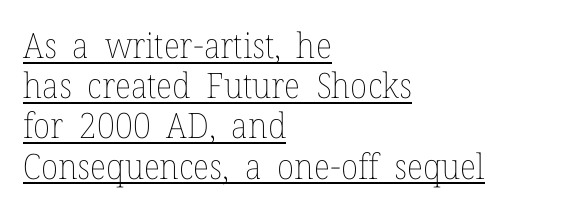
Q: Is the text bold? A: No.
Q: Is the text italic (slanted)? A: No, it is upright.
Q: Is the text underlined? A: Yes.
Q: How is the paragraph aligned? A: Left-aligned.
Q: Is the spacing between letters normal or unusually wide? A: Normal.
Q: Is the spacing between lines tight, normal or loose? A: Tight.
Q: Width (condensed, normal, or wide)? A: Normal.
Q: Stroke contrast? A: Low.
Q: x-height? A: Medium.
Q: Monospaced? A: No.
